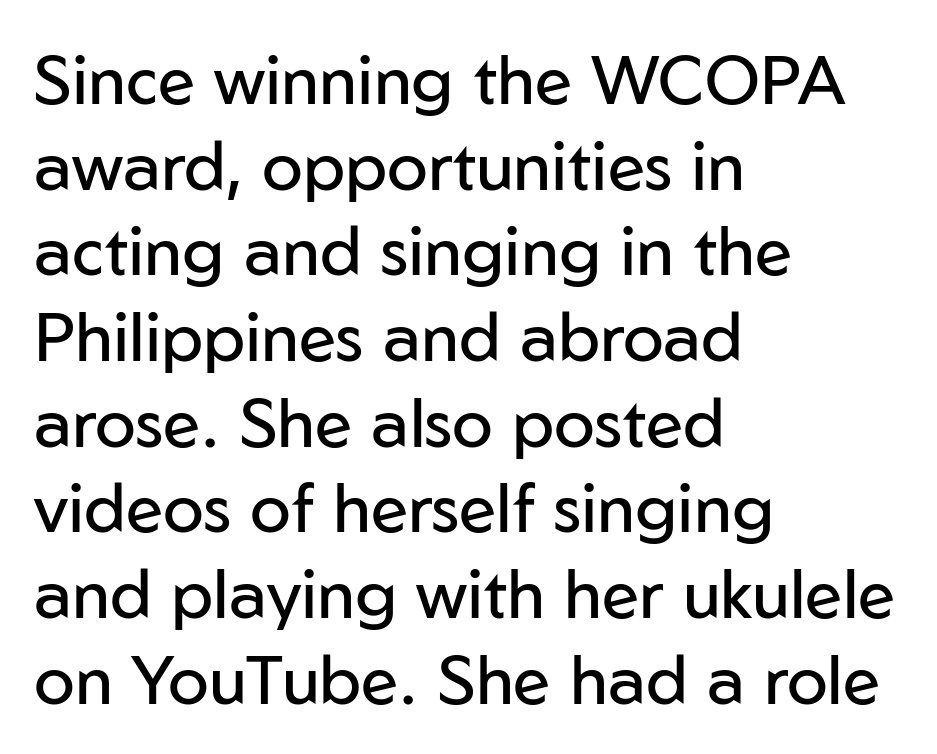
Heft: none added — not bold. Does the leading feel generous? No, just average. The ragged edge is on the right, which tells us the setting is flush left. Honestly, there is no underline to notice here at all. These lines are rendered in a variable-pitch font.
